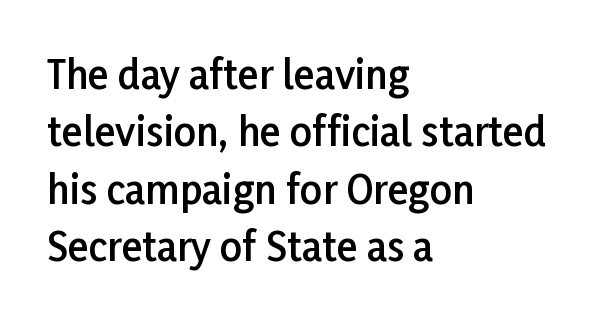
The image shows 39 px semibold sans-serif type, upright; set left-aligned, normal line spacing (1.47x), normal letter spacing, not underlined; low stroke contrast and a medium x-height.
